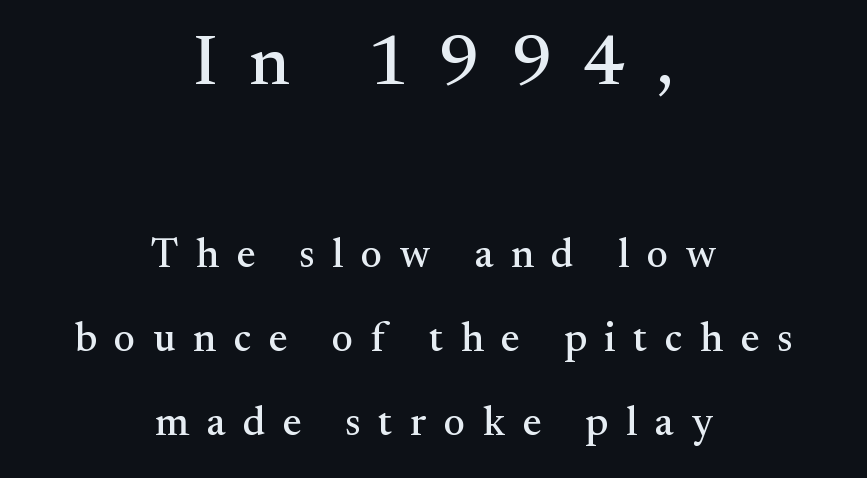
Q: Is the text italic (slanted)? A: No, it is upright.
Q: Is the typeface a serif or a sans-serif typeface? A: Serif.
Q: Is the text underlined? A: No.
Q: How is the paragraph aligned? A: Centered.
Q: Is the spacing between letters normal or unusually wide? A: Unusually wide.
Q: Is the spacing between lines tight, normal or loose? A: Loose.
Q: Which block of text is set in a larger size, the first (top) or the second (bottom)? A: The first (top) one.
Q: Width (condensed, normal, or wide)? A: Normal.
Q: Stroke contrast? A: Medium.
Q: x-height? A: Small.
Q: Monospaced? A: No.
